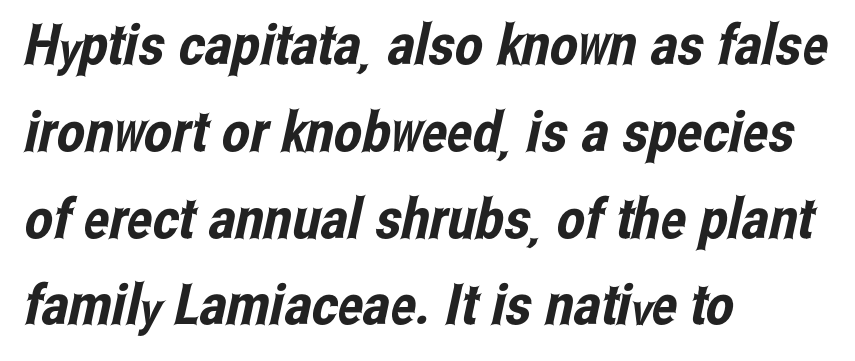
The image shows 56 px condensed sans-serif type; set left-aligned, normal line spacing (1.55x), normal letter spacing, not underlined; low stroke contrast and a medium x-height.
